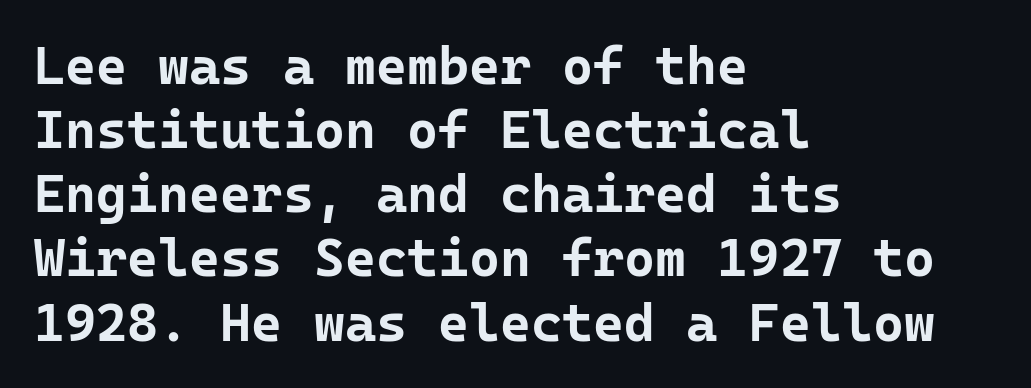
The image shows 53 px bold sans-serif type, upright, monospaced; set left-aligned, line spacing 1.21x, normal letter spacing, not underlined; low stroke contrast and a medium x-height.
